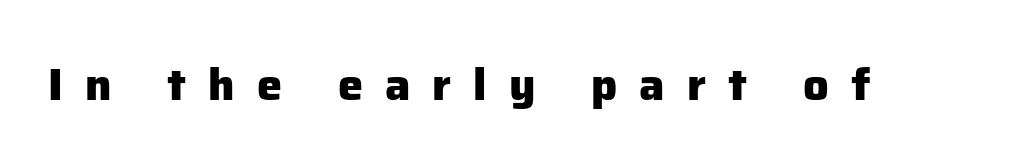
The image shows 45 px heavy sans-serif type, upright; set unusually wide letter spacing (+0.49 em), not underlined; low stroke contrast and a medium x-height.
